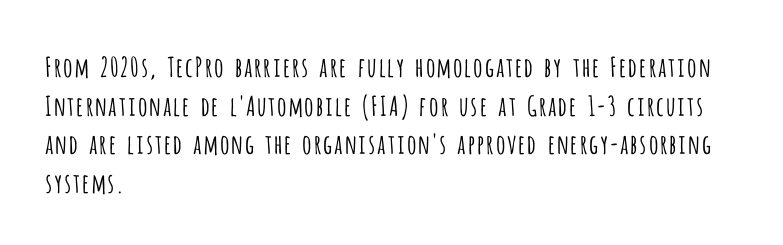
Q: Is the text bold? A: No.
Q: Is the text italic (slanted)? A: No, it is upright.
Q: Is the text underlined? A: No.
Q: How is the paragraph aligned? A: Left-aligned.
Q: Is the spacing between letters normal or unusually wide? A: Normal.
Q: Is the spacing between lines tight, normal or loose? A: Normal.
